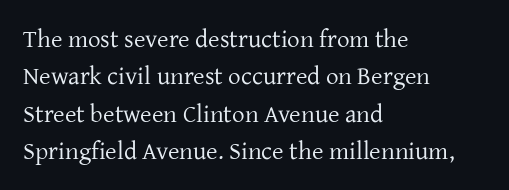
Q: Is the text bold? A: No.
Q: Is the text italic (slanted)? A: No, it is upright.
Q: Is the text underlined? A: No.
Q: How is the paragraph aligned? A: Left-aligned.
Q: Is the spacing between letters normal or unusually wide? A: Normal.
Q: Is the spacing between lines tight, normal or loose? A: Normal.
